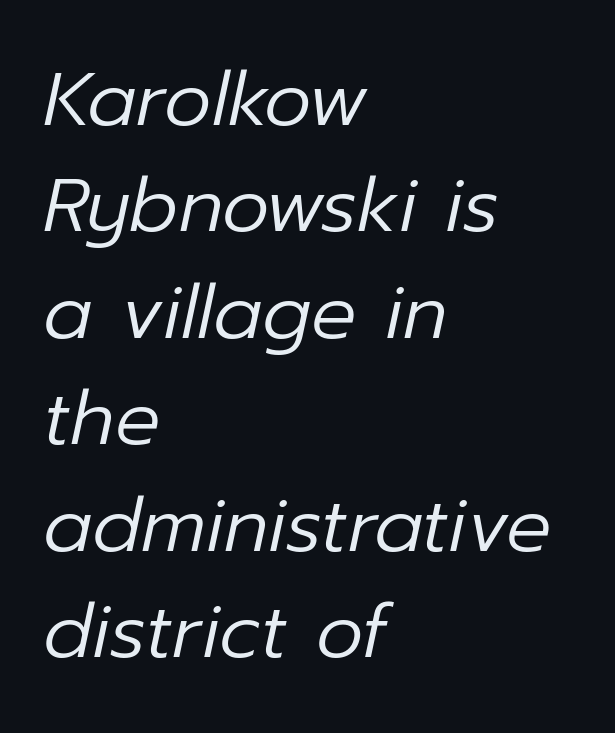
Each letter keeps its own natural width here, so spacing adapts to shape. No extra ink here — the face is not bold. Where is the straight margin? On the left. Descender tails drop into unmarked territory.
